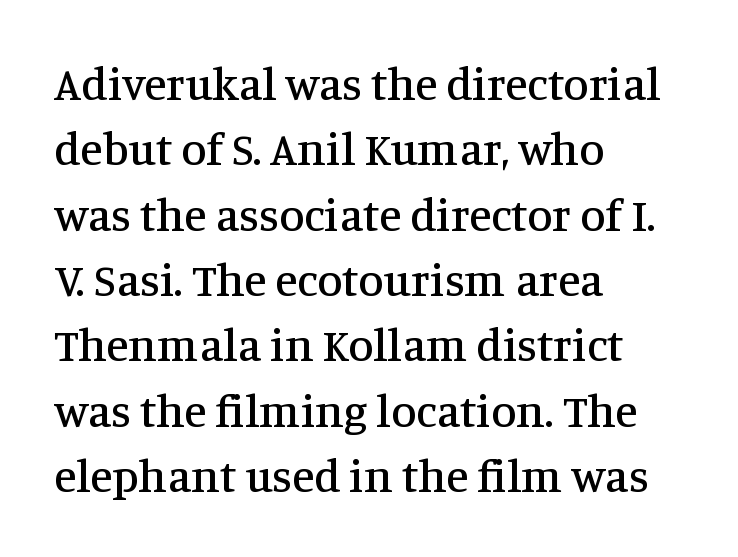
Q: Is the text italic (slanted)? A: No, it is upright.
Q: Is the typeface a serif or a sans-serif typeface? A: Serif.
Q: Is the text underlined? A: No.
Q: How is the paragraph aligned? A: Left-aligned.
Q: Is the spacing between letters normal or unusually wide? A: Normal.
Q: Is the spacing between lines tight, normal or loose? A: Normal.
Q: Width (condensed, normal, or wide)? A: Normal.
Q: Stroke contrast? A: Medium.
Q: x-height? A: Large.
Q: Monospaced? A: No.
